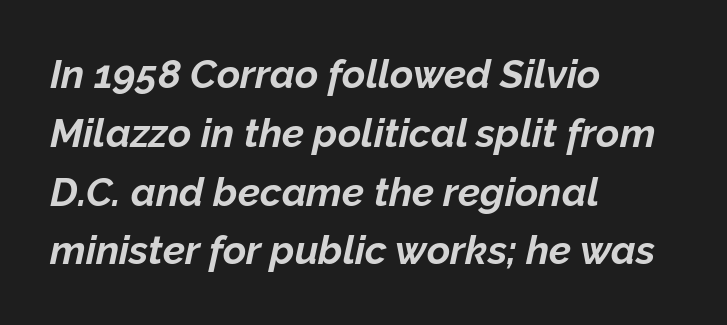
Q: Is the text bold? A: Yes.
Q: Is the text italic (slanted)? A: Yes, it leans right by about 12 degrees.
Q: Is the text underlined? A: No.
Q: How is the paragraph aligned? A: Left-aligned.
Q: Is the spacing between letters normal or unusually wide? A: Normal.
Q: Is the spacing between lines tight, normal or loose? A: Normal.
Q: Width (condensed, normal, or wide)? A: Normal.
Q: Stroke contrast? A: Low.
Q: x-height? A: Medium.
Q: Monospaced? A: No.
